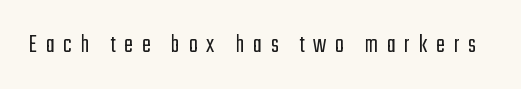
The image shows 26 px text type, upright; set unusually wide letter spacing (+0.34 em), not underlined.
